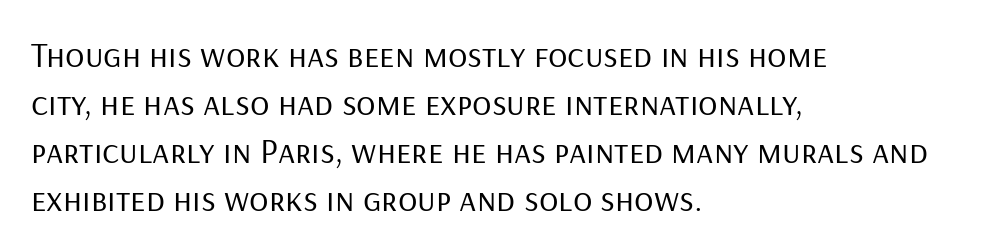
The image shows 36 px regular-weight sans-serif type, upright; set left-aligned, normal line spacing (1.33x), normal letter spacing, not underlined; low stroke contrast and a medium x-height.
